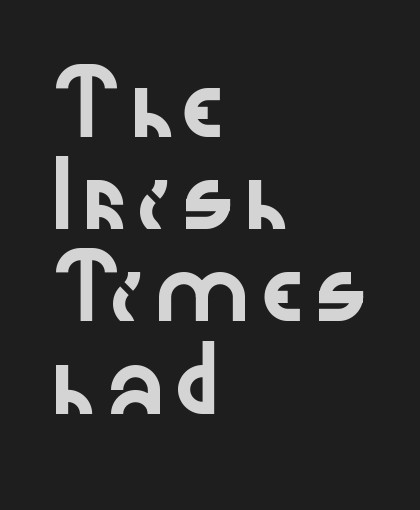
{"serif": "no", "italic": "no", "width": "wide", "stroke_contrast": "low", "x_height": "medium", "monospaced": "no", "underline": "no", "align": "left", "line_spacing": "normal", "line_spacing_ratio": 1.59, "letter_spacing": "normal", "letter_spacing_em": 0.0, "glyph_px": 58}
